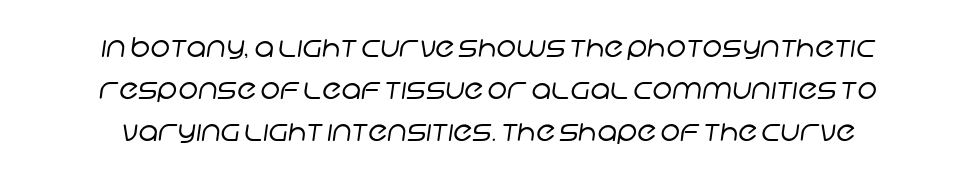
Between one letter and the next there's only the usual sliver of space. The glyphs are unaccompanied by any horizontal stroke below them. The characters are drawn with everyday or finer stroke widths. The passage shown stacks its lines at a standard gap.
